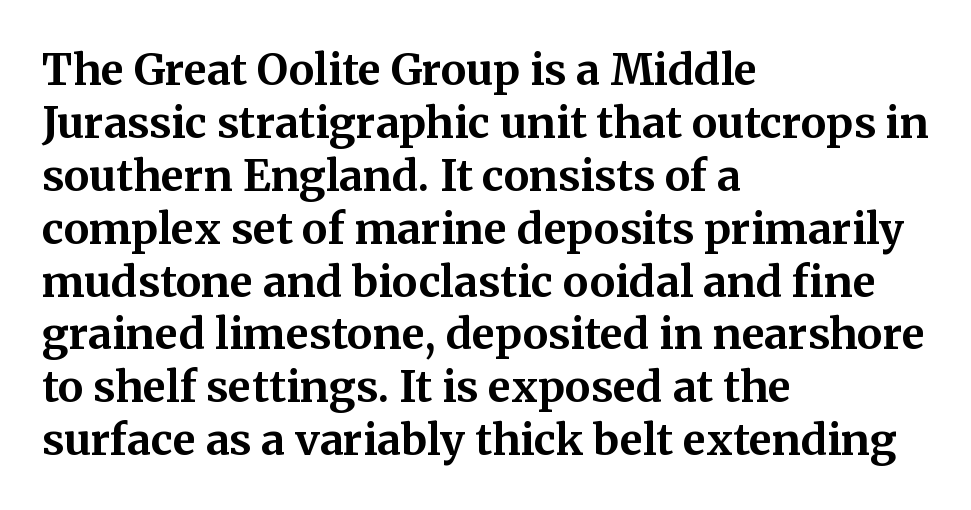
{"serif": "yes", "italic": "no", "bold": "yes", "weight": "bold", "width": "normal", "stroke_contrast": "medium", "x_height": "medium", "monospaced": "no", "underline": "no", "align": "left", "line_spacing_ratio": 1.23, "letter_spacing": "normal", "letter_spacing_em": 0.0, "glyph_px": 43}
